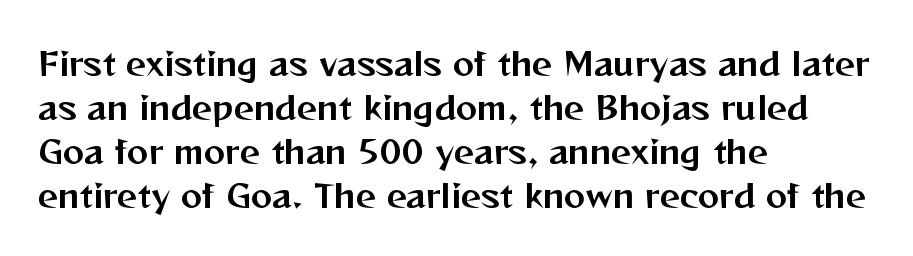
Q: Is the text italic (slanted)? A: No, it is upright.
Q: Is the typeface a serif or a sans-serif typeface? A: Sans-serif.
Q: Is the text underlined? A: No.
Q: How is the paragraph aligned? A: Left-aligned.
Q: Is the spacing between letters normal or unusually wide? A: Normal.
Q: Is the spacing between lines tight, normal or loose? A: Normal.
Q: Width (condensed, normal, or wide)? A: Normal.
Q: Stroke contrast? A: Medium.
Q: x-height? A: Medium.
Q: Monospaced? A: No.
